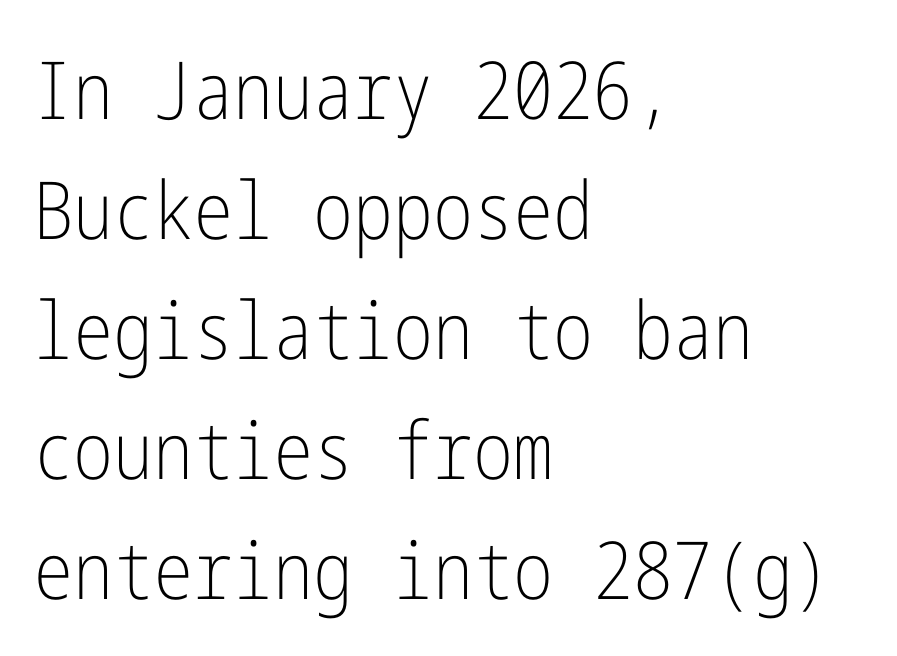
This rendering employs a face without finishing strokes, i.e., a sans-serif. Letters have the restrained weight of plain body copy at most. A classic flush-left, rag-right setting is used for this passage. The leading is moderate, giving the passage an even texture. Letter spacing: default.
